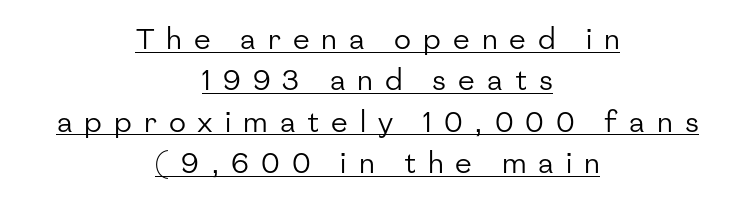
{"serif": "no", "italic": "no", "bold": "no", "weight": "regular", "width": "normal", "stroke_contrast": "low", "x_height": "medium", "monospaced": "no", "underline": "yes", "align": "center", "line_spacing": "normal", "line_spacing_ratio": 1.48, "letter_spacing": "wide", "letter_spacing_em": 0.43, "glyph_px": 28}
